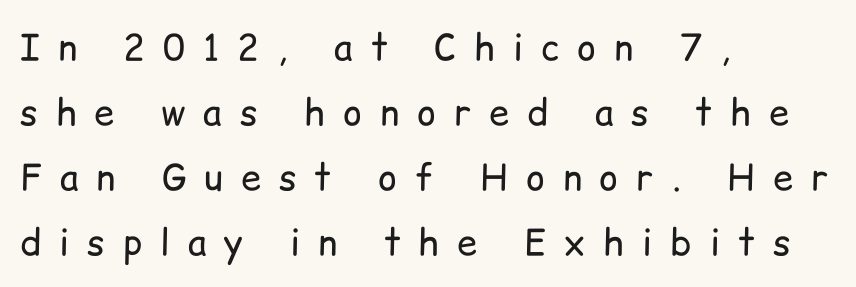
The typeface chosen for these lines omits serifs. Stems here are at most as thick as an everyday book face. Each row of text sits above clean, open space. Here the glyphs are tracked loosely, breaking word shapes into spaced letters.
